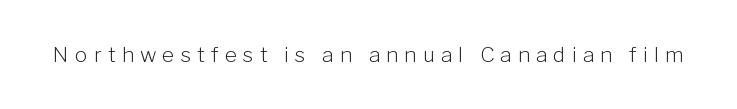
{"italic": "no", "bold": "no", "underline": "no", "letter_spacing": "wide", "letter_spacing_em": 0.29, "glyph_px": 21}
